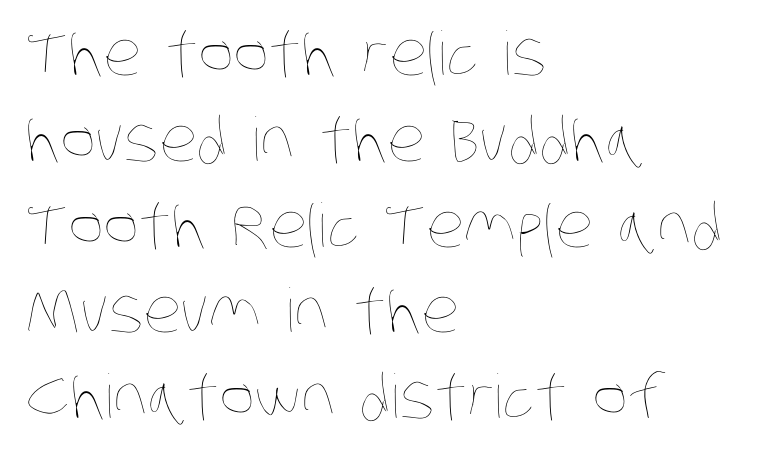
The image shows 60 px thin, condensed type; set left-aligned, normal line spacing (1.43x), normal letter spacing, not underlined; low stroke contrast and a large x-height.
